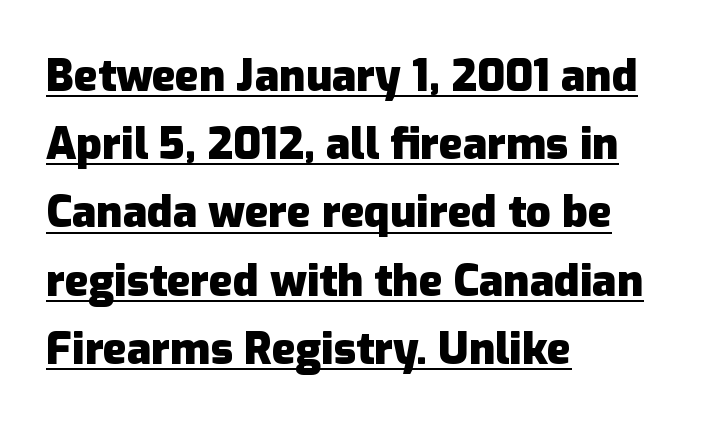
A normal amount of white space separates one row of letters from the next. Posture: upright roman. Notice how thick the strokes are: this is what a full bold looks like. Notice how a bar underscores the lettering throughout.
